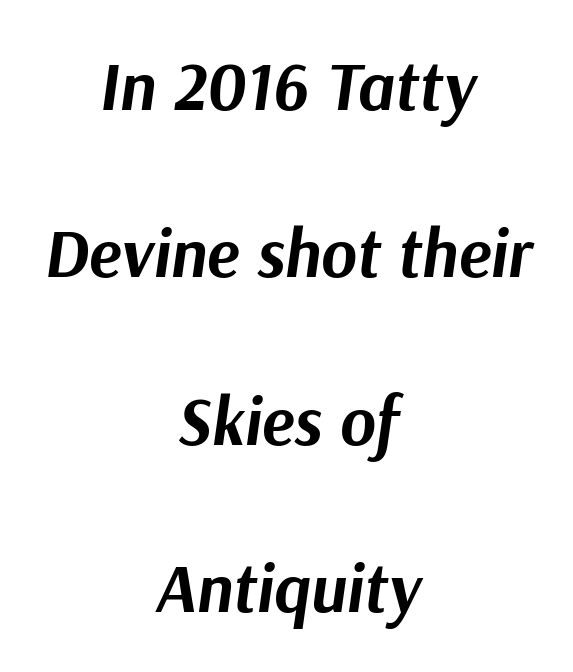
The image shows 68 px bold type, italic (leaning right); set centered, loose line spacing (2.46x), normal letter spacing, not underlined; medium stroke contrast and a medium x-height.
